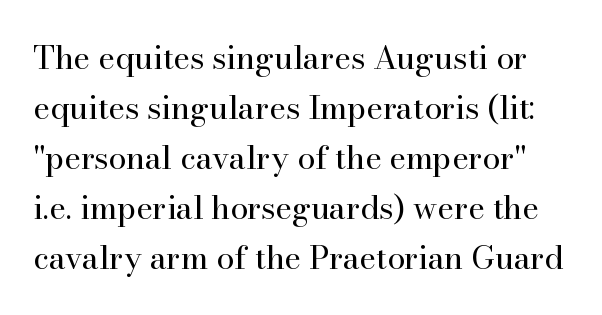
{"serif": "yes", "italic": "no", "bold": "no", "weight": "regular", "width": "normal", "stroke_contrast": "high", "x_height": "small", "monospaced": "no", "underline": "no", "line_spacing": "normal", "line_spacing_ratio": 1.56, "letter_spacing": "normal", "letter_spacing_em": 0.0, "glyph_px": 32}
